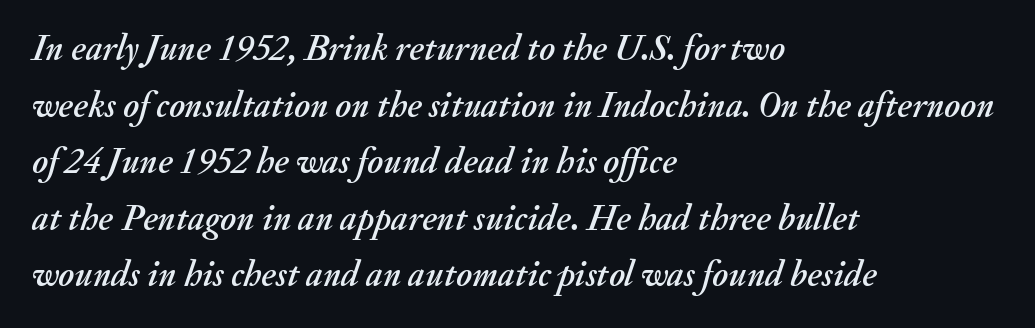
The leading is moderate, giving the passage an even texture. Nobody touched the tracking dial on this one. Note the varied advance widths — an 'i' is clearly narrower than an 'm'. Just letters on the line, the space beneath them empty. Posture: slanted. Notice how the passage keeps a crisp vertical edge on the left only.
